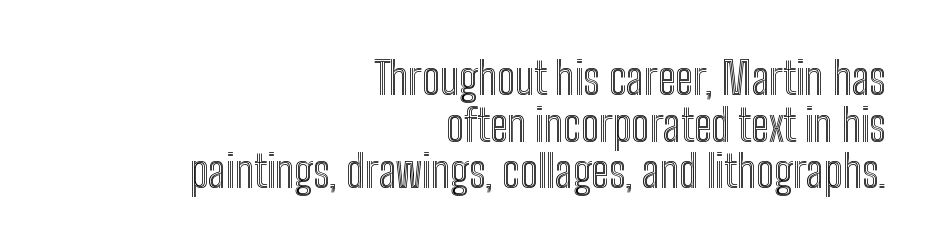
The image shows 44 px condensed type, upright; set right-aligned, tight line spacing (1.06x), normal letter spacing, not underlined; a medium x-height.
